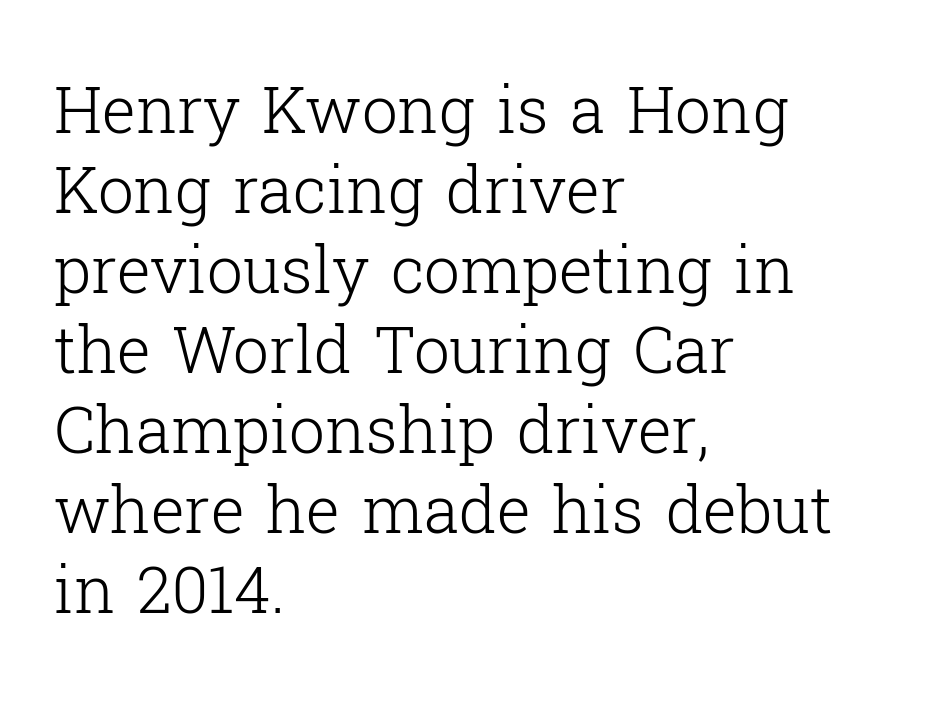
Look at the bottom of the vertical strokes: they flare into serifs here. Counters stay open thanks to moderate or lighter strokes. Students, note that the glyphs here touch the page at normal intervals. Unmarked baselines from the first word to the last. The vertical gap from one line to the next is medium. The lettering stays uniformly vertical, giving the passage a roman look.
